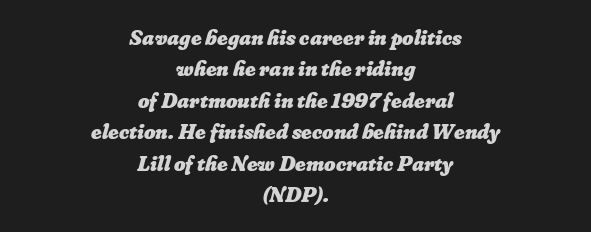
Each new line begins a customary step beneath the previous one. The baseline area is clear. Caption: standard tracking, unaltered. Which margin do the lines hug? Neither — every line sits in the middle.
